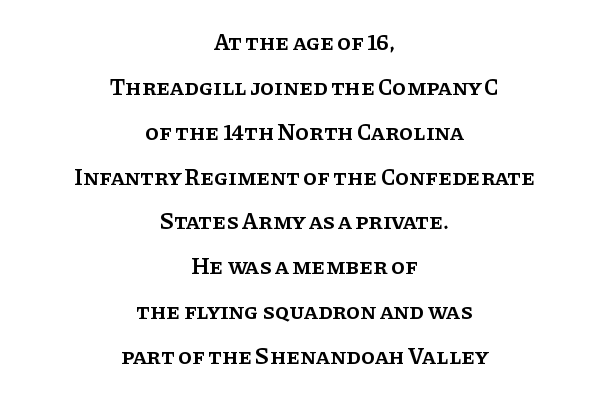
A typesetter would mark this as roman, not italic. In terms of leading, this rendering errs on the spacious side. The setting favours the middle, as headings and verse often do. Bold? Not quite — semibold, heavier than regular but stopping short.
